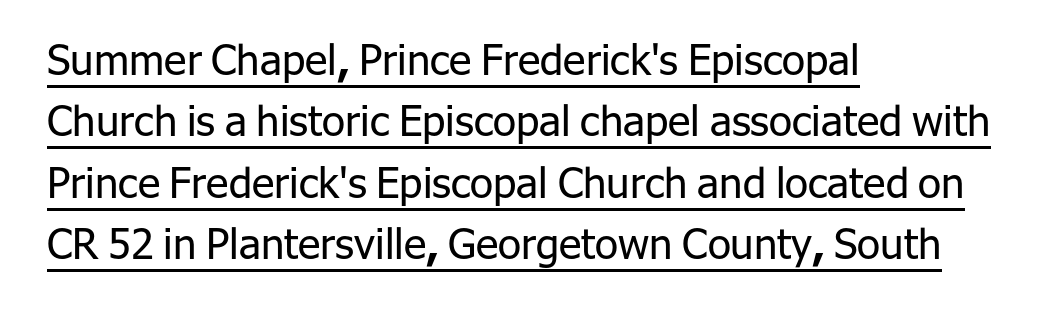
{"serif": "no", "italic": "no", "bold": "no", "weight": "regular", "width": "normal", "stroke_contrast": "low", "x_height": "medium", "monospaced": "no", "underline": "yes", "align": "left", "line_spacing": "normal", "line_spacing_ratio": 1.46, "letter_spacing": "normal", "letter_spacing_em": 0.0, "glyph_px": 42}
